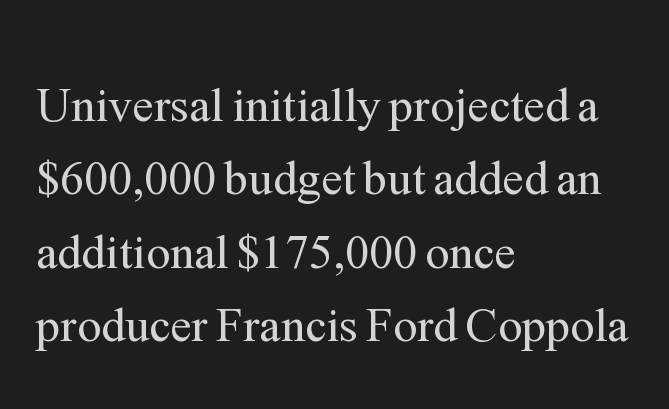
{"serif": "yes", "italic": "no", "bold": "no", "weight": "regular", "width": "normal", "stroke_contrast": "medium", "x_height": "medium", "monospaced": "no", "underline": "no", "align": "left", "line_spacing": "normal", "line_spacing_ratio": 1.53, "letter_spacing": "normal", "letter_spacing_em": 0.0, "glyph_px": 48}
